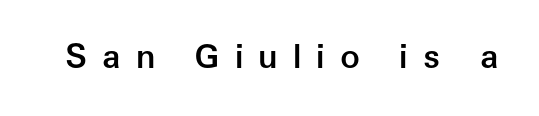
Q: Is the text bold? A: Semi-bold.
Q: Is the text italic (slanted)? A: No, it is upright.
Q: Is the typeface a serif or a sans-serif typeface? A: Sans-serif.
Q: Is the text underlined? A: No.
Q: Is the spacing between letters normal or unusually wide? A: Unusually wide.
Q: Width (condensed, normal, or wide)? A: Normal.
Q: Stroke contrast? A: Low.
Q: x-height? A: Medium.
Q: Monospaced? A: No.
